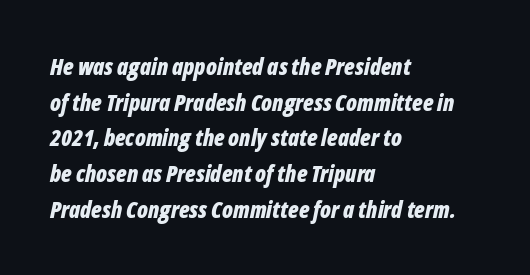
The image shows 23 px bold type, italic (leaning right); set left-aligned, normal line spacing (1.55x), normal letter spacing, not underlined.
